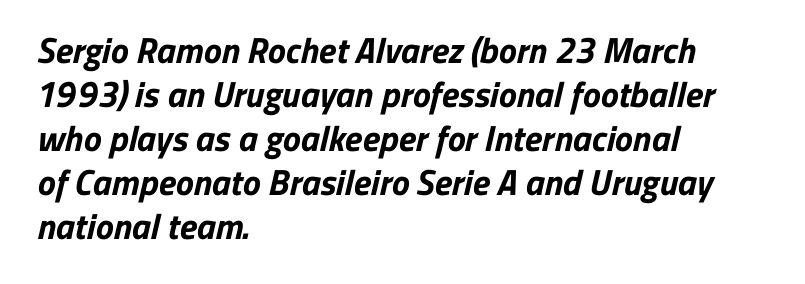
The image shows 36 px bold sans-serif type; set left-aligned, line spacing 1.22x, normal letter spacing, not underlined; low stroke contrast and a medium x-height.
